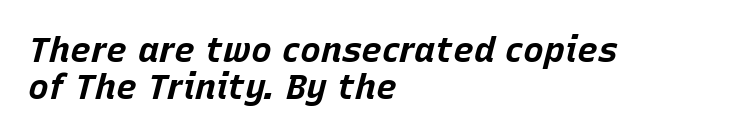
The image shows 35 px bold type, italic (leaning right); set left-aligned, tight line spacing (1.05x), normal letter spacing, not underlined; low stroke contrast and a large x-height.
